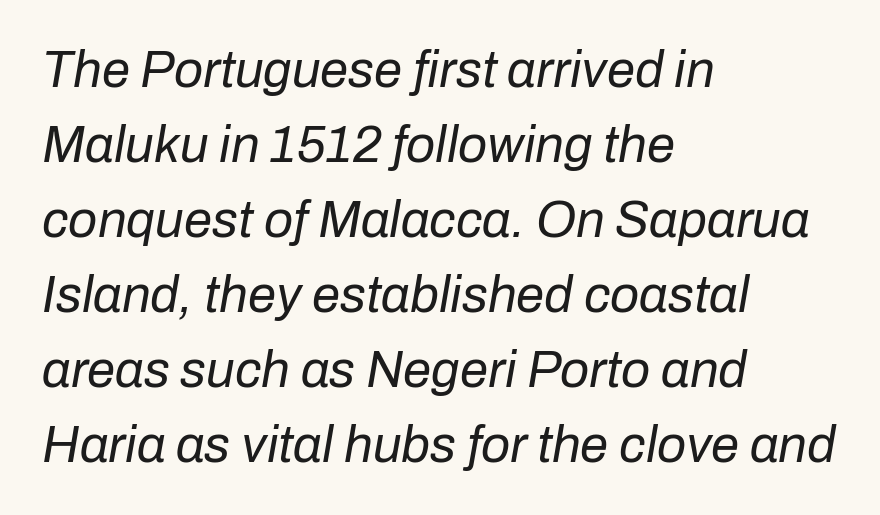
{"italic": "yes", "lean": "right", "slant_degrees": 10, "bold": "no", "weight": "regular", "width": "normal", "stroke_contrast": "low", "x_height": "medium", "monospaced": "no", "underline": "no", "align": "left", "line_spacing": "normal", "line_spacing_ratio": 1.47, "letter_spacing": "normal", "letter_spacing_em": 0.0, "glyph_px": 51}
